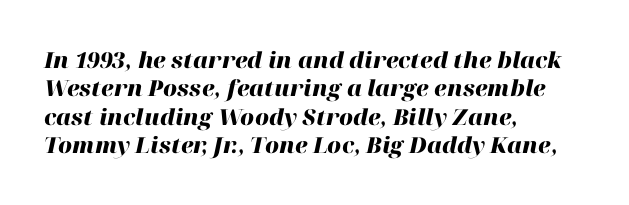
The zone under the glyphs is completely vacant. Does the copy run flush right? No — it runs flush left. This is oblique type, the kind used for emphasis or titles. The gaps between neighbouring characters are ordinary and unremarkable. On the weight axis this lands at bold, roughly 700. This sample keeps an unexceptional amount of space between lines.
